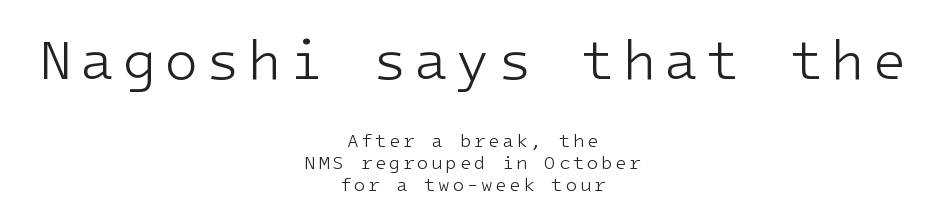
Q: Is the text bold? A: No.
Q: Is the text italic (slanted)? A: No, it is upright.
Q: Is the typeface a serif or a sans-serif typeface? A: Sans-serif.
Q: Is the text underlined? A: No.
Q: How is the paragraph aligned? A: Centered.
Q: Is the spacing between lines tight, normal or loose? A: Tight.
Q: Which block of text is set in a larger size, the first (top) or the second (bottom)? A: The first (top) one.
Q: Width (condensed, normal, or wide)? A: Normal.
Q: Stroke contrast? A: Low.
Q: x-height? A: Medium.
